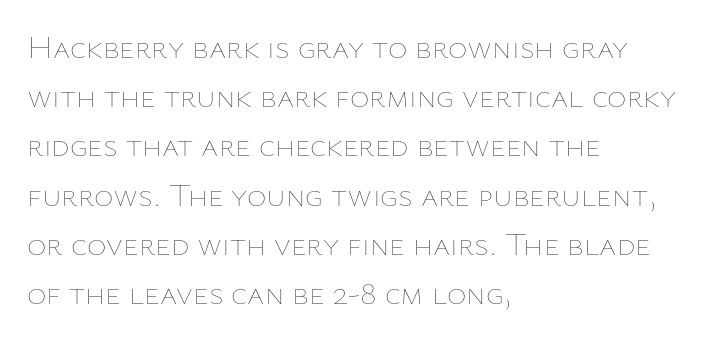
{"italic": "no", "bold": "no", "weight": "thin", "width": "normal", "stroke_contrast": "low", "x_height": "medium", "monospaced": "no", "underline": "no", "align": "left", "line_spacing": "normal", "line_spacing_ratio": 1.49, "letter_spacing": "normal", "letter_spacing_em": 0.0, "glyph_px": 33}
